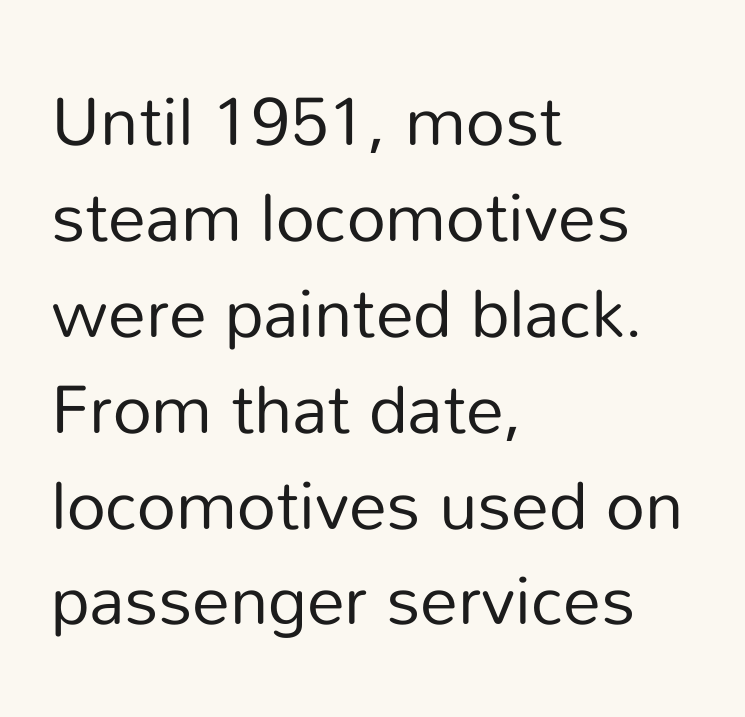
The image shows 68 px regular-weight sans-serif type, upright; set left-aligned, normal line spacing (1.41x), normal letter spacing, not underlined; low stroke contrast and a medium x-height.
